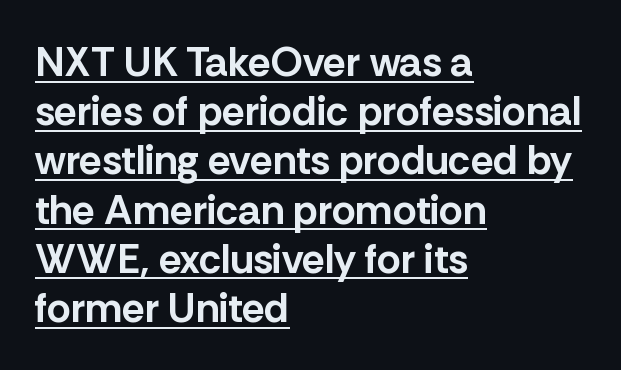
No italicization has been applied; the sample stays upright. How are the letters spaced? Ordinarily, with no added tracking. These words are printed bold, with thick strokes throughout. Does the copy run flush right? No — it runs flush left.
